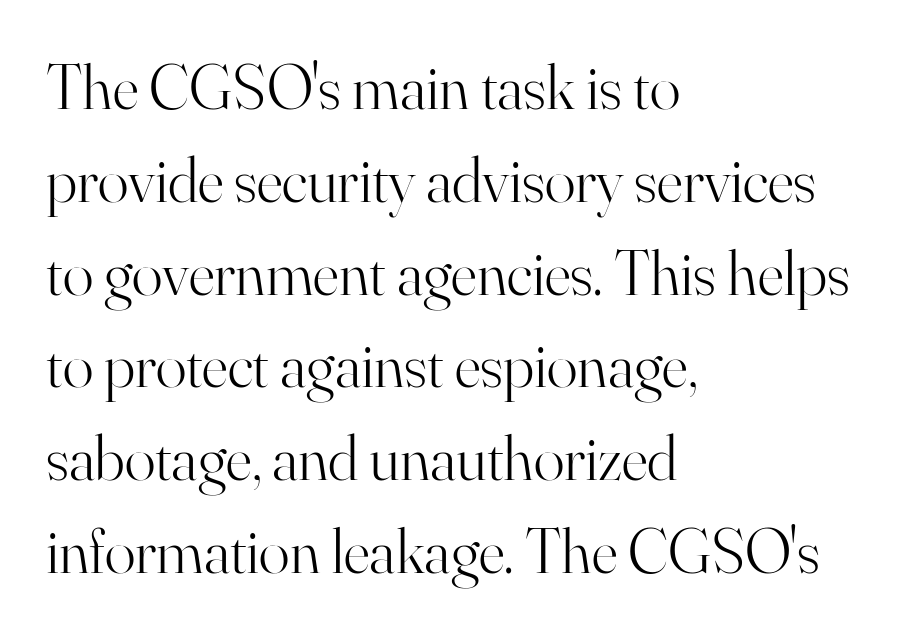
Only glyphs here, with clear space below each row. Compared with a centered layout, this one pins lines to the left instead. Serif or sans? Serif — the stroke terminals have little feet. Do the characters align in a grid? No, the font is proportional. The strokes carry an ordinary text weight at most. If you measured baseline to baseline, you'd find a middling distance.
